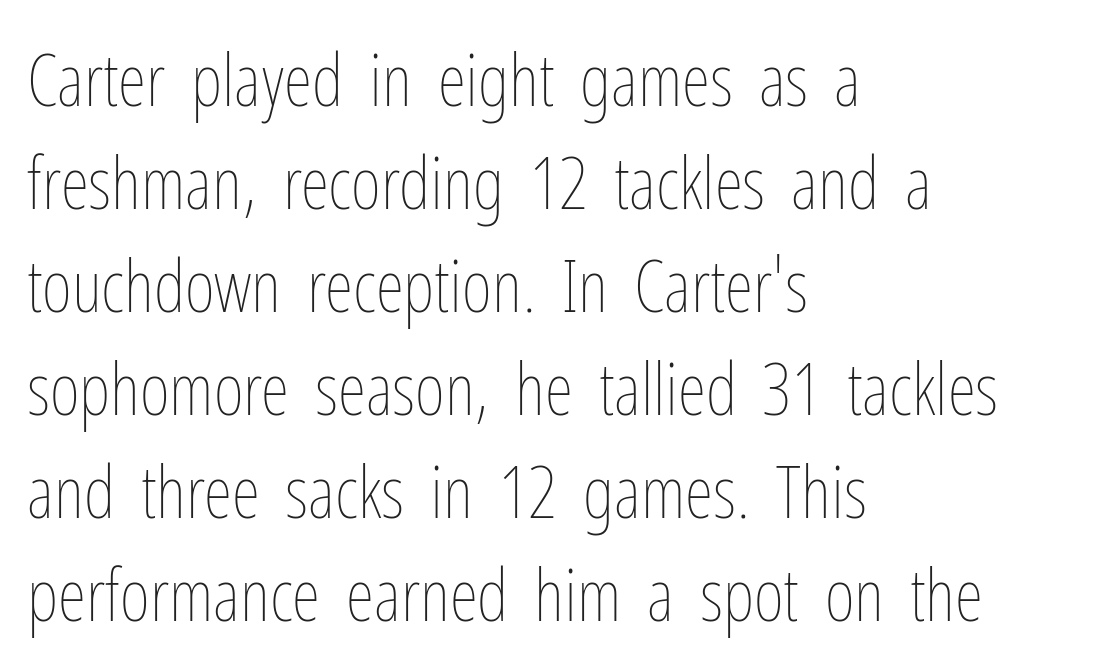
{"italic": "no", "bold": "no", "weight": "thin", "width": "condensed", "stroke_contrast": "low", "x_height": "medium", "monospaced": "no", "underline": "no", "align": "left", "line_spacing": "normal", "line_spacing_ratio": 1.41, "letter_spacing": "normal", "letter_spacing_em": 0.0, "glyph_px": 73}
